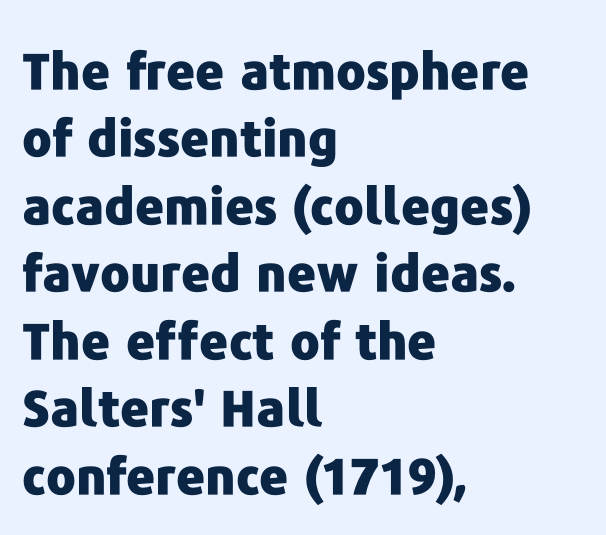
Underline: absent. Normally led — the rows are evenly, conventionally spaced. A sans-serif font was chosen for this passage. Weight: bold.
